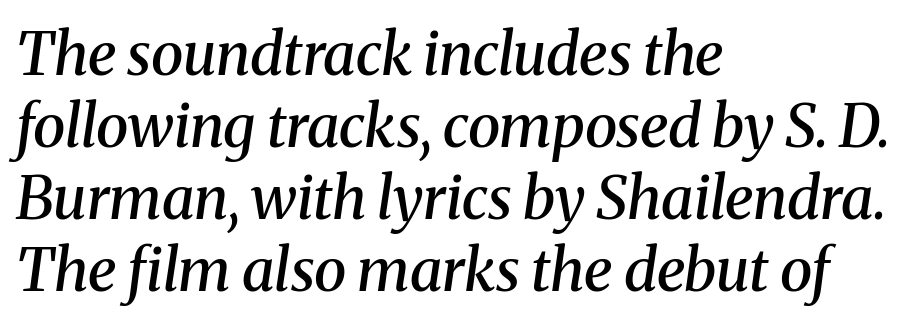
Q: Is the text bold? A: Semi-bold.
Q: Is the text italic (slanted)? A: Yes, it leans right by about 8 degrees.
Q: Is the typeface a serif or a sans-serif typeface? A: Serif.
Q: Is the text underlined? A: No.
Q: How is the paragraph aligned? A: Left-aligned.
Q: Is the spacing between letters normal or unusually wide? A: Normal.
Q: Width (condensed, normal, or wide)? A: Normal.
Q: Stroke contrast? A: Medium.
Q: x-height? A: Medium.
Q: Monospaced? A: No.
